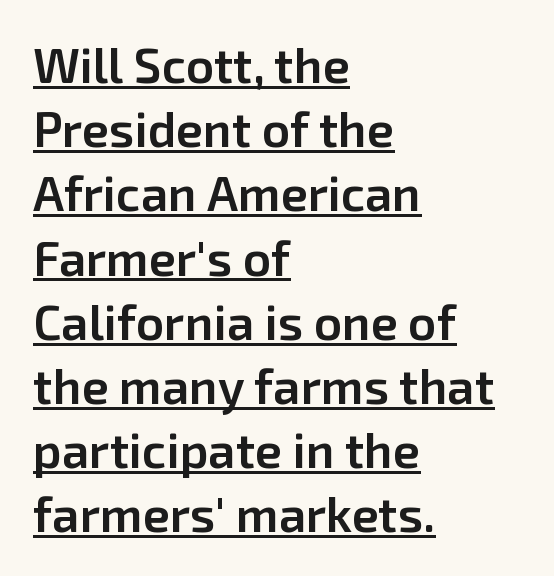
Q: Is the text bold? A: Semi-bold.
Q: Is the text italic (slanted)? A: No, it is upright.
Q: Is the typeface a serif or a sans-serif typeface? A: Sans-serif.
Q: Is the text underlined? A: Yes.
Q: How is the paragraph aligned? A: Left-aligned.
Q: Is the spacing between letters normal or unusually wide? A: Normal.
Q: Is the spacing between lines tight, normal or loose? A: Normal.
Q: Width (condensed, normal, or wide)? A: Normal.
Q: Stroke contrast? A: Low.
Q: x-height? A: Medium.
Q: Monospaced? A: No.
